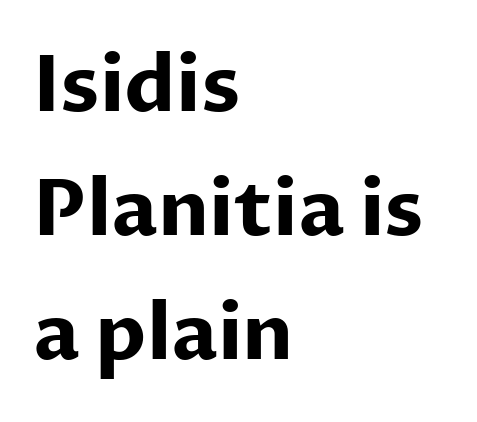
Style check: upright. The font family rendered here belongs to the sans-serif group. The rendering keeps characters at their native spacing. The specimen omits any rule beneath the text block's lines. Typeset ragged right — the left edge is the straight one.
